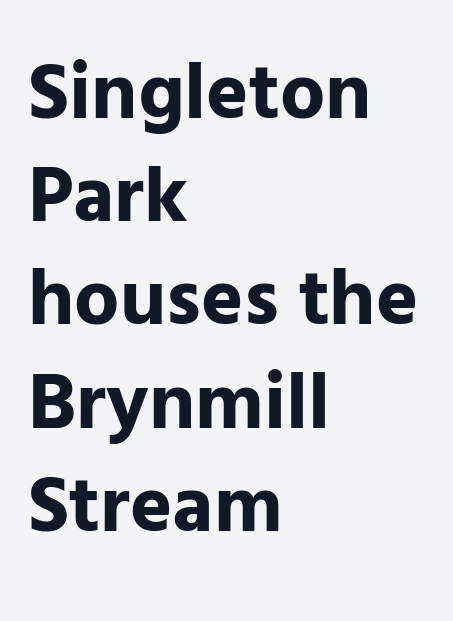
{"serif": "no", "italic": "no", "bold": "yes", "weight": "bold", "width": "normal", "stroke_contrast": "low", "x_height": "medium", "monospaced": "no", "underline": "no", "align": "left", "line_spacing": "normal", "line_spacing_ratio": 1.29, "letter_spacing": "normal", "letter_spacing_em": 0.0, "glyph_px": 80}
